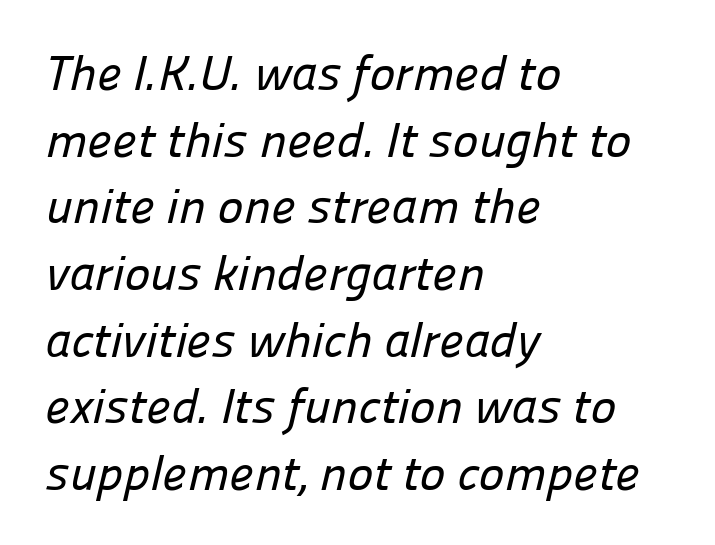
{"serif": "no", "width": "normal", "stroke_contrast": "low", "x_height": "medium", "monospaced": "no", "underline": "no", "align": "left", "line_spacing": "normal", "line_spacing_ratio": 1.36, "letter_spacing": "normal", "letter_spacing_em": 0.0, "glyph_px": 49}
